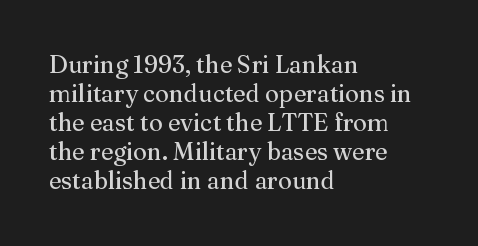
The image shows 24 px text type, upright; set left-aligned, line spacing 1.21x, normal letter spacing, not underlined.
